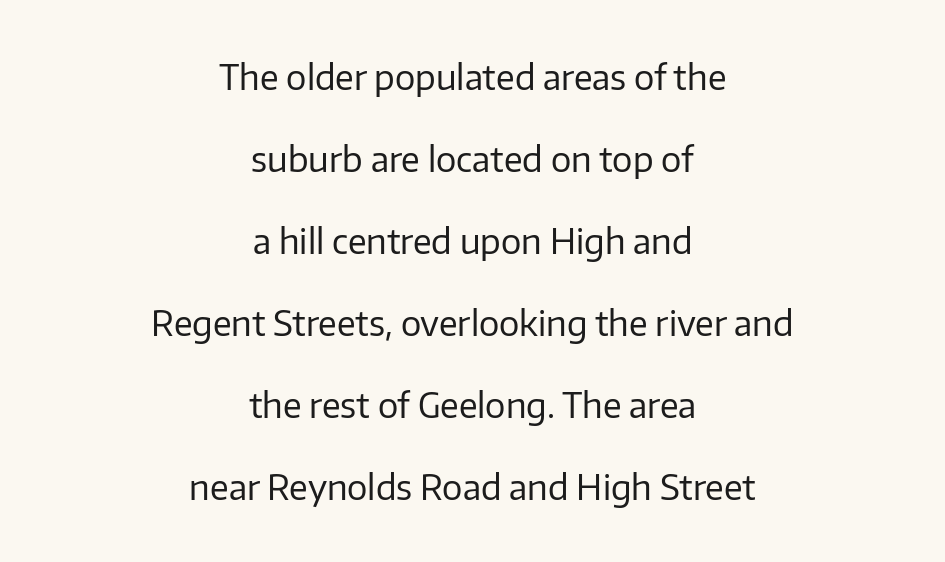
Glance below the letters and you will spot only blank space. In terms of posture, this sample is upright. The characters display no serif detailing; their extremities are plain. How would I describe the line gaps? Wide and relaxed. Varying glyph widths throughout — classic text-font behaviour.
